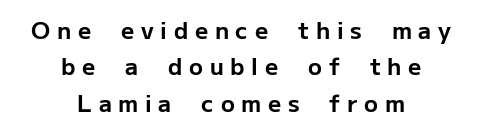
{"italic": "no", "bold": "yes", "underline": "no", "align": "center", "line_spacing": "normal", "line_spacing_ratio": 1.58, "letter_spacing": "wide", "letter_spacing_em": 0.29, "glyph_px": 23}
